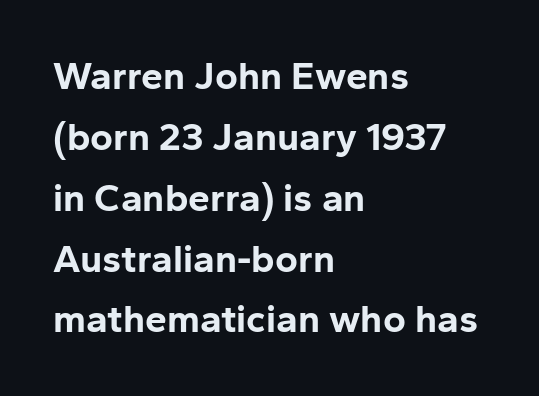
The rendering uses a bold face; every stroke is thick and dark. Proportional: the letters do not fall into vertical columns. The leading is moderate, giving the passage an even texture. No extra tracking has been applied to these lines. Stroke terminals: plain, sans-serif. A bare baseline throughout the passage.
